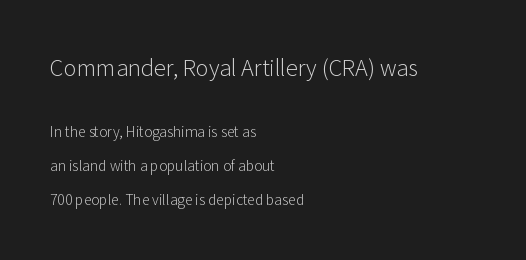
Character size in the leading block exceeds that of the trailing block. Stems here are at most as thick as an everyday book face. The axis of the letterforms is exactly vertical. Letters rest on an invisible, unmarked baseline.
